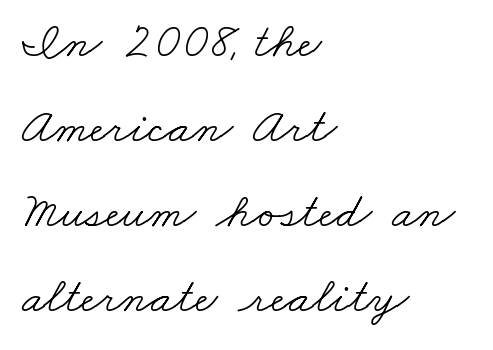
Classification — serif. The rows are spaced the way most documents space them. The passage shown is typed in a proportional face where columns would drift. Bold? No — there's no thickening of the strokes. Left-aligned paragraph, ragged on the right.
